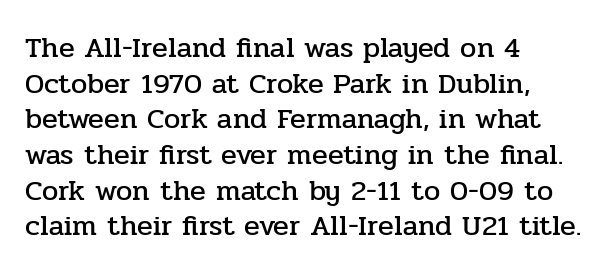
The image shows 29 px serif type, upright; set left-aligned, line spacing 1.23x, normal letter spacing, not underlined; low stroke contrast and a medium x-height.
